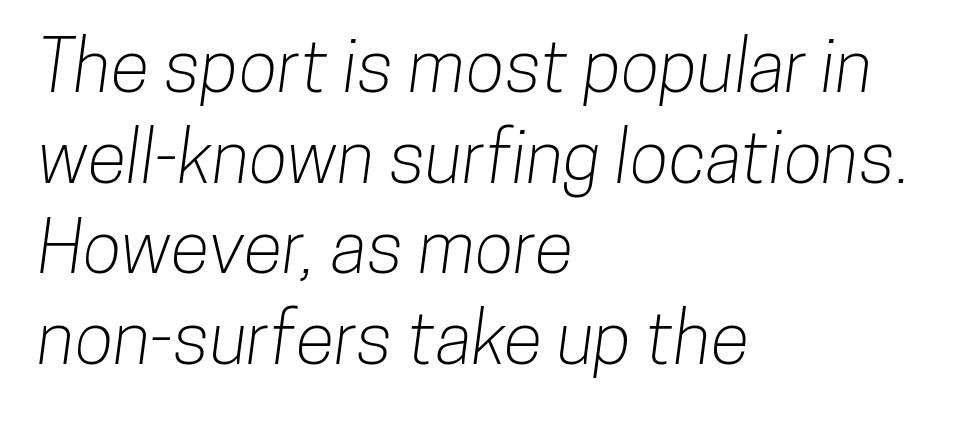
Q: Is the typeface a serif or a sans-serif typeface? A: Sans-serif.
Q: Is the text underlined? A: No.
Q: How is the paragraph aligned? A: Left-aligned.
Q: Is the spacing between letters normal or unusually wide? A: Normal.
Q: Is the spacing between lines tight, normal or loose? A: Normal.
Q: Width (condensed, normal, or wide)? A: Condensed.
Q: Stroke contrast? A: Low.
Q: x-height? A: Medium.
Q: Monospaced? A: No.
